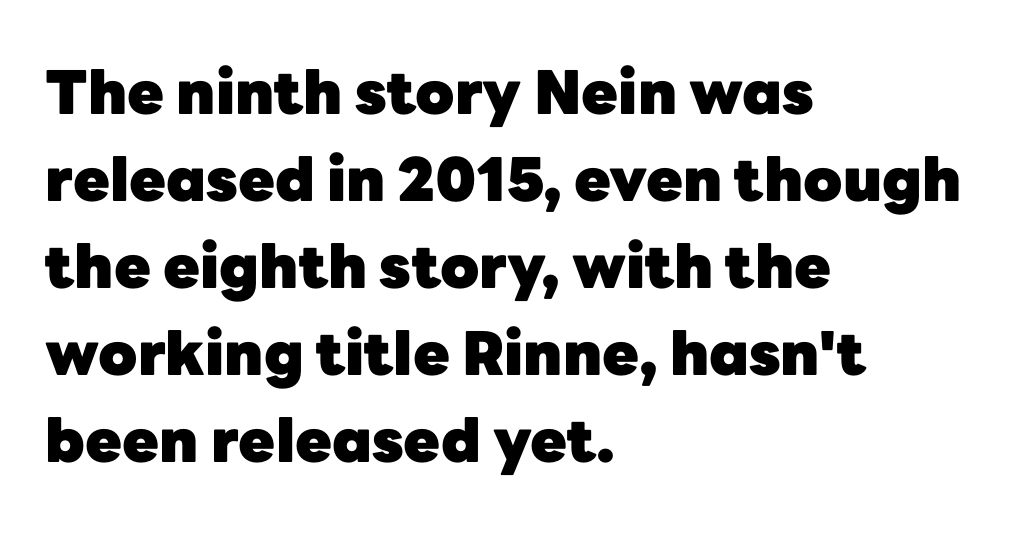
{"serif": "no", "italic": "no", "bold": "yes", "weight": "heavy", "width": "normal", "stroke_contrast": "low", "x_height": "medium", "monospaced": "no", "underline": "no", "align": "left", "line_spacing": "normal", "line_spacing_ratio": 1.45, "letter_spacing": "normal", "letter_spacing_em": 0.0, "glyph_px": 60}
